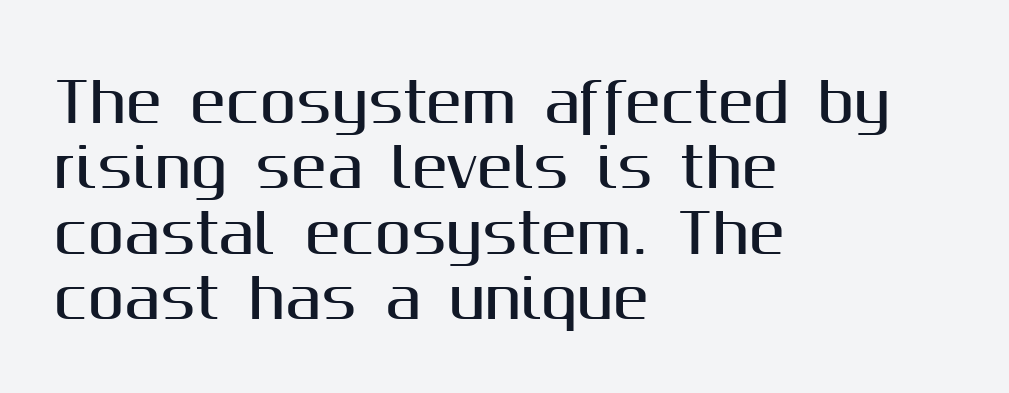
{"serif": "no", "italic": "no", "width": "normal", "stroke_contrast": "medium", "x_height": "medium", "monospaced": "no", "underline": "no", "align": "left", "line_spacing_ratio": 1.21, "letter_spacing": "normal", "letter_spacing_em": 0.0, "glyph_px": 54}
